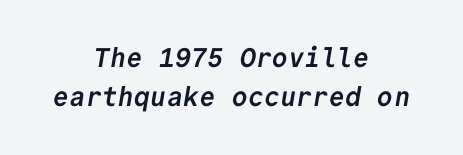
The image shows 27 px bold type; set centered, normal line spacing (1.46x), normal letter spacing, not underlined.
